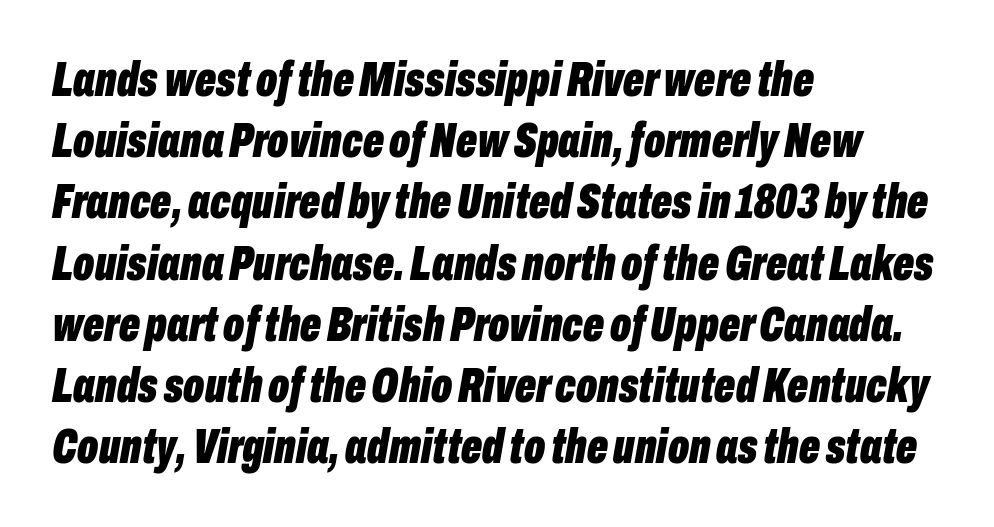
{"italic": "yes", "lean": "right", "slant_degrees": 10, "bold": "yes", "weight": "bold", "width": "condensed", "stroke_contrast": "low", "x_height": "medium", "monospaced": "no", "underline": "no", "align": "left", "line_spacing": "normal", "line_spacing_ratio": 1.25, "letter_spacing": "normal", "letter_spacing_em": 0.0, "glyph_px": 49}
